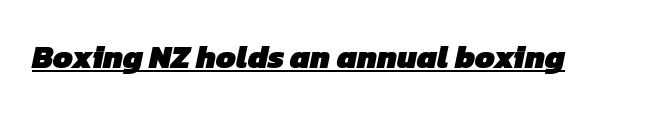
The rendered words wear a rule along their underside. The passage shown is typed in a proportional face where columns would drift. The type is set solid horizontally, with unmodified tracking. The typeface chosen for these lines omits serifs.
